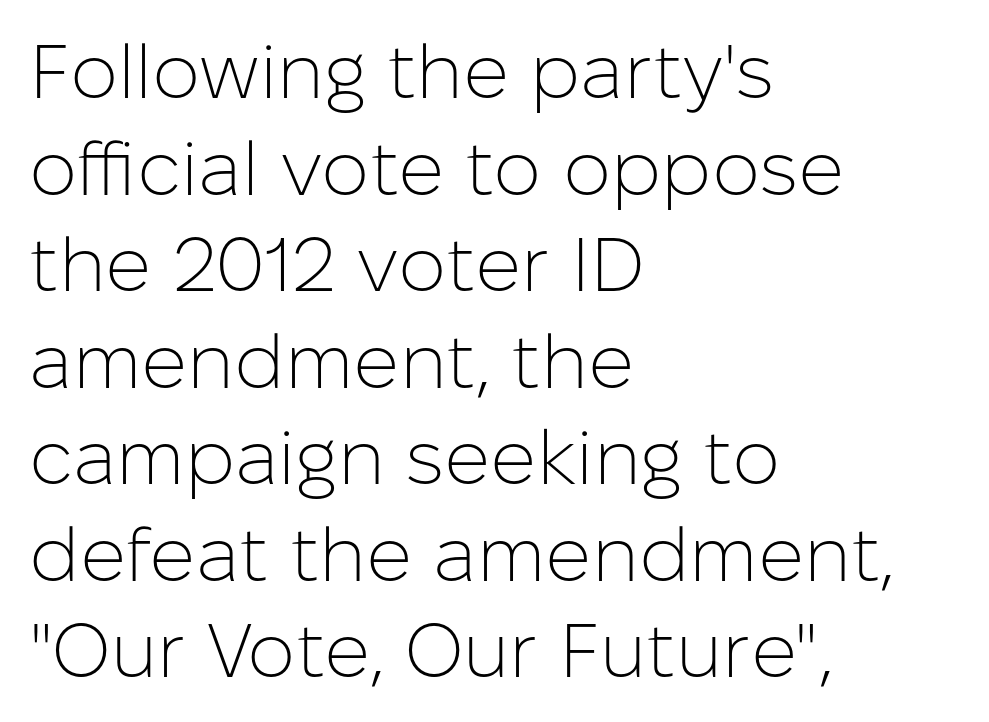
The image shows 76 px light sans-serif type, upright; set left-aligned, normal line spacing (1.27x), normal letter spacing, not underlined; low stroke contrast and a medium x-height.
